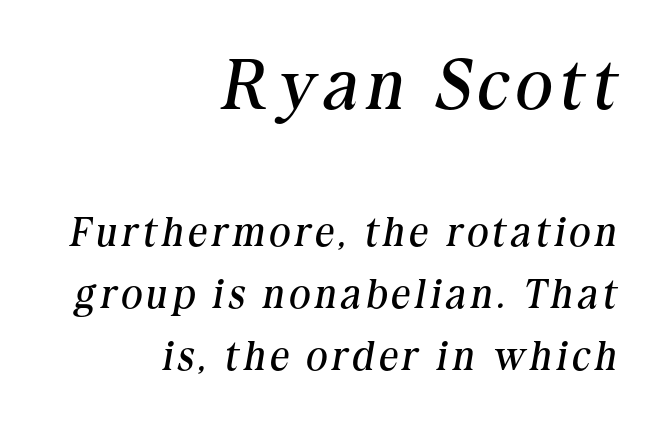
Yep, that's italic — everything's leaning. Decoration check: the copy has no underline. The designer left line spacing at the default. The paragraph has a hard right edge and a soft left edge. Here the designer chose a conventional face with non-uniform glyph widths.
